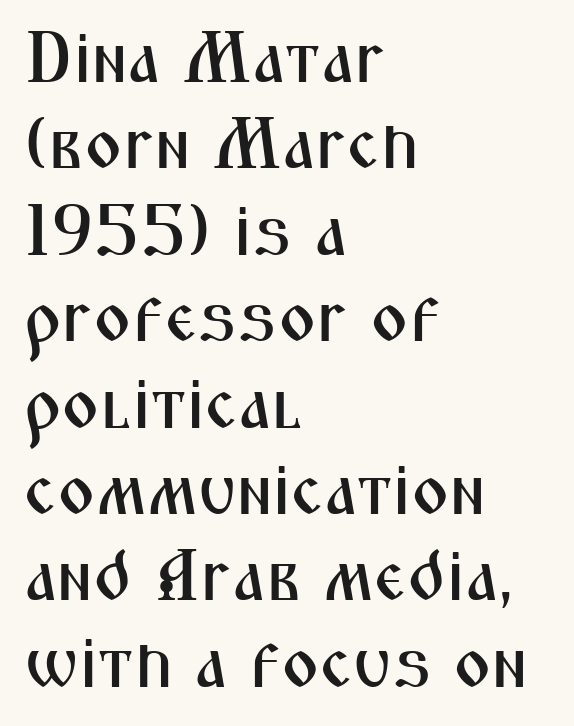
{"serif": "no", "italic": "no", "width": "condensed", "stroke_contrast": "medium", "x_height": "medium", "monospaced": "no", "underline": "no", "align": "left", "line_spacing_ratio": 1.2, "letter_spacing": "normal", "letter_spacing_em": 0.0, "glyph_px": 72}
